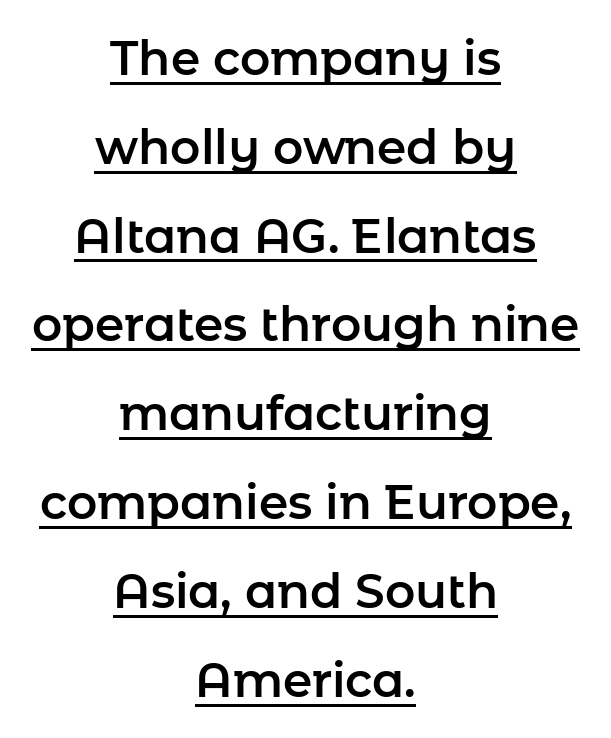
Q: Is the text italic (slanted)? A: No, it is upright.
Q: Is the typeface a serif or a sans-serif typeface? A: Sans-serif.
Q: Is the text underlined? A: Yes.
Q: How is the paragraph aligned? A: Centered.
Q: Is the spacing between letters normal or unusually wide? A: Normal.
Q: Width (condensed, normal, or wide)? A: Normal.
Q: Stroke contrast? A: Low.
Q: x-height? A: Medium.
Q: Monospaced? A: No.
